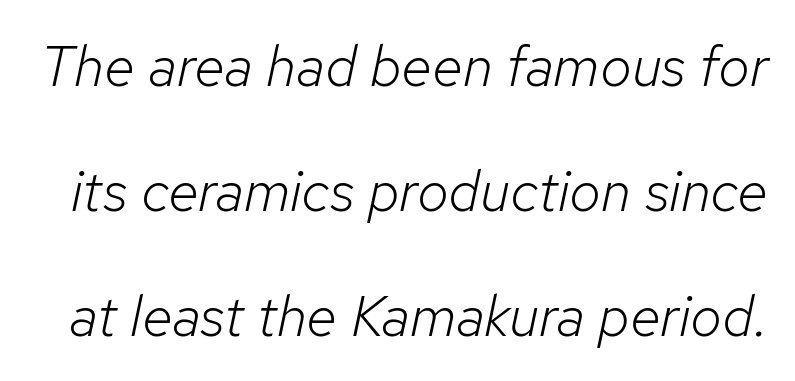
What's the leading like? Stretched, with rows far apart. Is this a heavy cut? Hardly; it is regular or lighter. These lines were composed using italics. The passage shown is typed in a proportional face where columns would drift. Check the space under the baseline: it is left empty.
